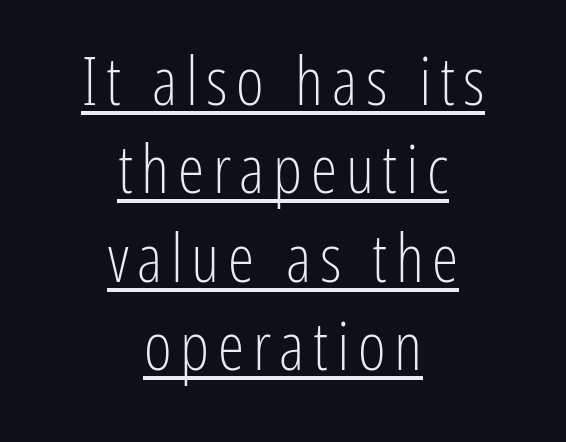
The image shows 67 px light, condensed sans-serif type, upright; set centered, normal line spacing (1.32x), underlined; low stroke contrast and a medium x-height.
